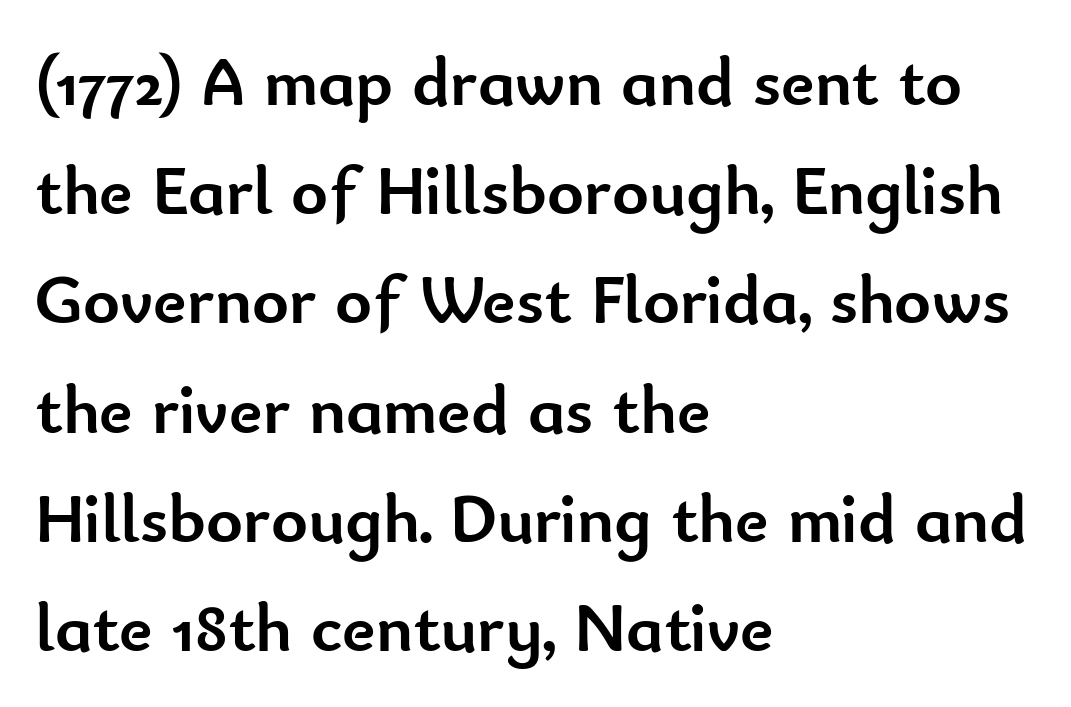
The font is running at its bold setting. This sample uses an upright cut, with every glyph sitting square on the baseline. This sample uses a sans-serif face. Is there much room between lines? A standard amount, neither cramped nor airy. This sample is left-justified, so line endings fall wherever the words run out.
